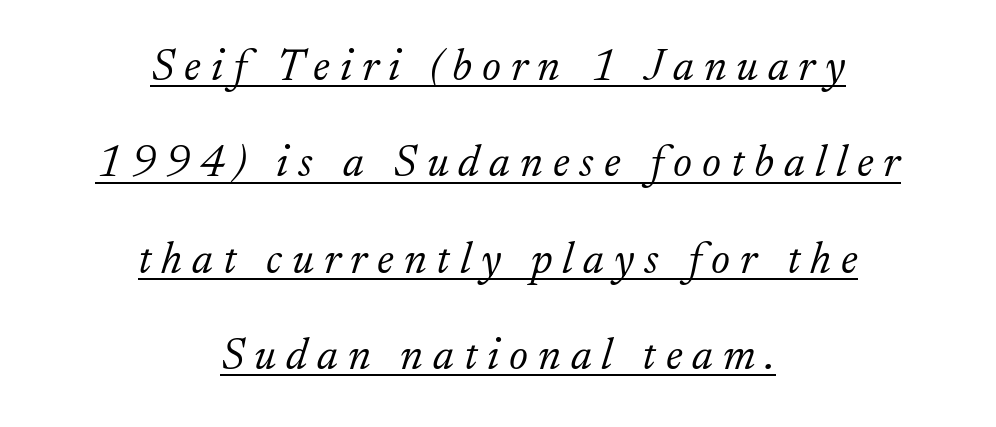
Q: Is the text bold? A: No.
Q: Is the text italic (slanted)? A: Yes, it leans right by about 17 degrees.
Q: Is the typeface a serif or a sans-serif typeface? A: Serif.
Q: Is the text underlined? A: Yes.
Q: How is the paragraph aligned? A: Centered.
Q: Is the spacing between letters normal or unusually wide? A: Unusually wide.
Q: Is the spacing between lines tight, normal or loose? A: Loose.
Q: Width (condensed, normal, or wide)? A: Normal.
Q: Stroke contrast? A: Low.
Q: x-height? A: Small.
Q: Monospaced? A: No.
